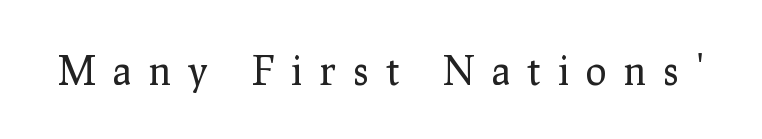
The image shows 39 px regular-weight serif type, upright; set unusually wide letter spacing (+0.45 em), not underlined; low stroke contrast and a medium x-height.
